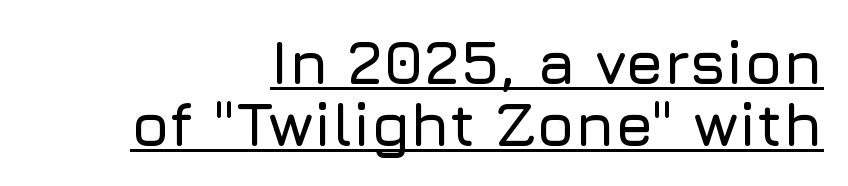
The image shows 61 px sans-serif type, upright; set right-aligned, tight line spacing (1.02x), normal letter spacing, underlined; low stroke contrast and a medium x-height.
